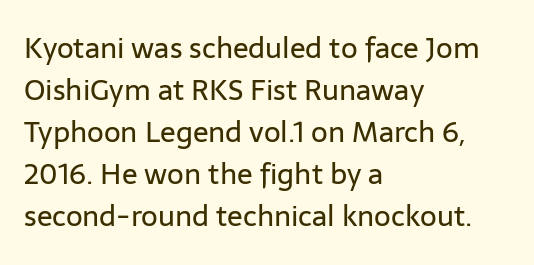
Think of a printed novel: that variable character pitch is what you see here. The weight tops out at a normal text grade. Evenly set lines give the paragraph a standard silhouette. The letters stand upright; this is a roman face. No word sits above an underline.
